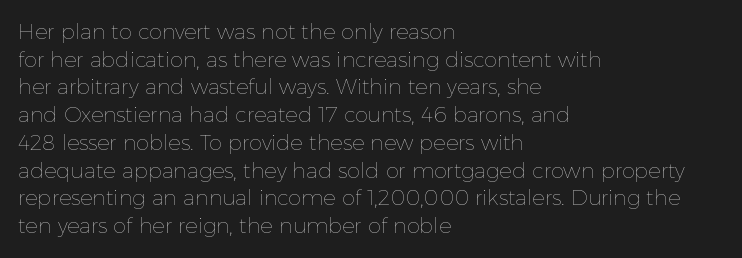
{"italic": "no", "bold": "no", "underline": "no", "align": "left", "line_spacing": "normal", "line_spacing_ratio": 1.32, "letter_spacing": "normal", "letter_spacing_em": 0.0, "glyph_px": 21}
